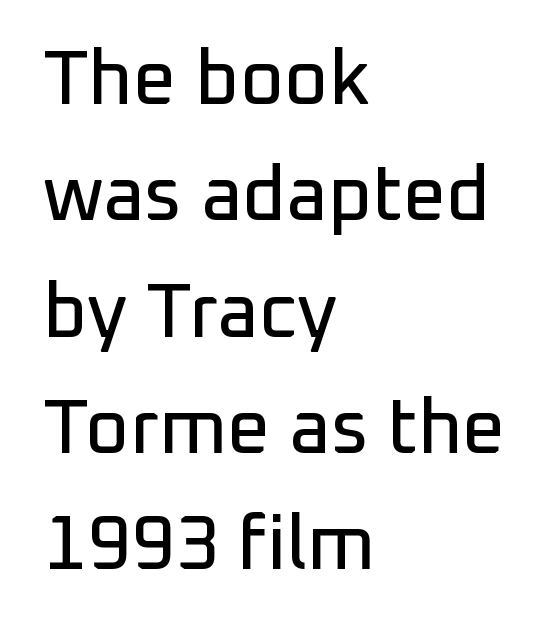
The image shows 76 px sans-serif type, upright; set left-aligned, normal line spacing (1.53x), normal letter spacing, not underlined; low stroke contrast and a medium x-height.
